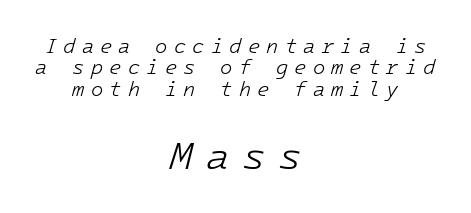
A typesetter would mark this as italic. The compositor balanced each line on the midline. The strokes carry an ordinary text weight at most. Type without underlining.
